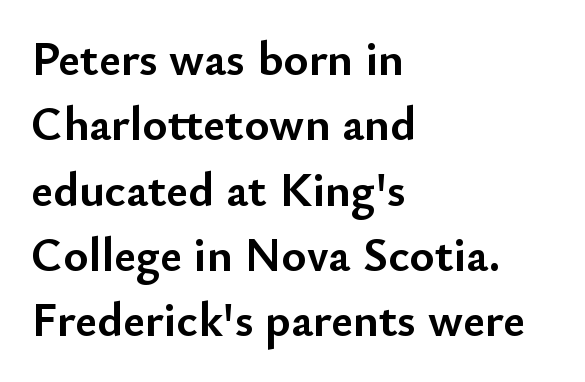
The image shows 48 px semibold sans-serif type, upright; set left-aligned, normal line spacing (1.36x), normal letter spacing, not underlined; low stroke contrast and a small x-height.
